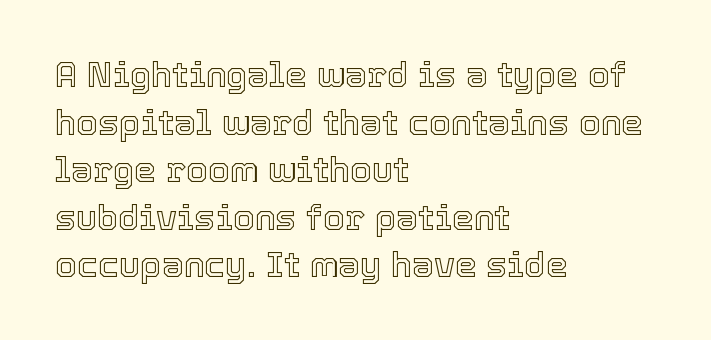
Q: Is the text italic (slanted)? A: No, it is upright.
Q: Is the text underlined? A: No.
Q: How is the paragraph aligned? A: Left-aligned.
Q: Is the spacing between letters normal or unusually wide? A: Normal.
Q: Is the spacing between lines tight, normal or loose? A: Normal.
Q: Width (condensed, normal, or wide)? A: Normal.
Q: x-height? A: Medium.
Q: Monospaced? A: No.
